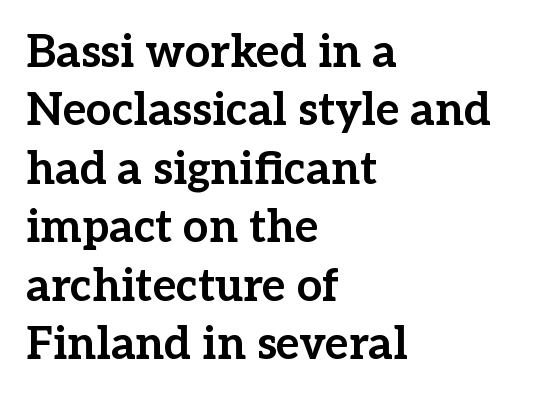
{"serif": "yes", "italic": "no", "bold": "yes", "weight": "bold", "width": "normal", "stroke_contrast": "low", "x_height": "medium", "monospaced": "no", "underline": "no", "align": "left", "line_spacing": "normal", "line_spacing_ratio": 1.3, "letter_spacing": "normal", "letter_spacing_em": 0.0, "glyph_px": 45}
